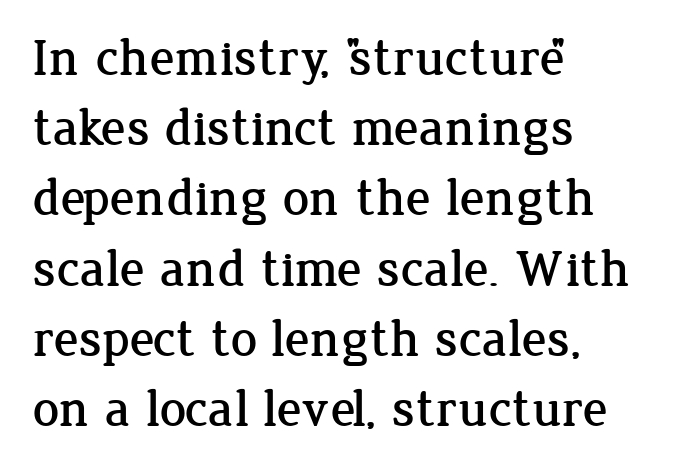
{"serif": "yes", "italic": "no", "width": "normal", "stroke_contrast": "low", "x_height": "medium", "monospaced": "no", "underline": "no", "align": "left", "line_spacing": "normal", "line_spacing_ratio": 1.35, "letter_spacing": "normal", "letter_spacing_em": 0.0, "glyph_px": 52}
